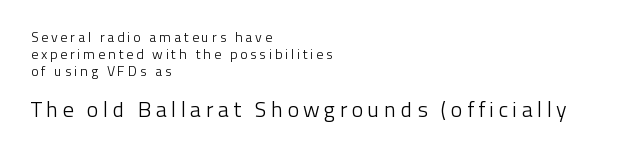
Ascenders rise straight up at ninety degrees. Anything drawn beneath the words? Only blank space. Is the lower block the larger one? Yes — the lower block carries the bigger type. Each stroke keeps to a modest, everyday thickness or less.
